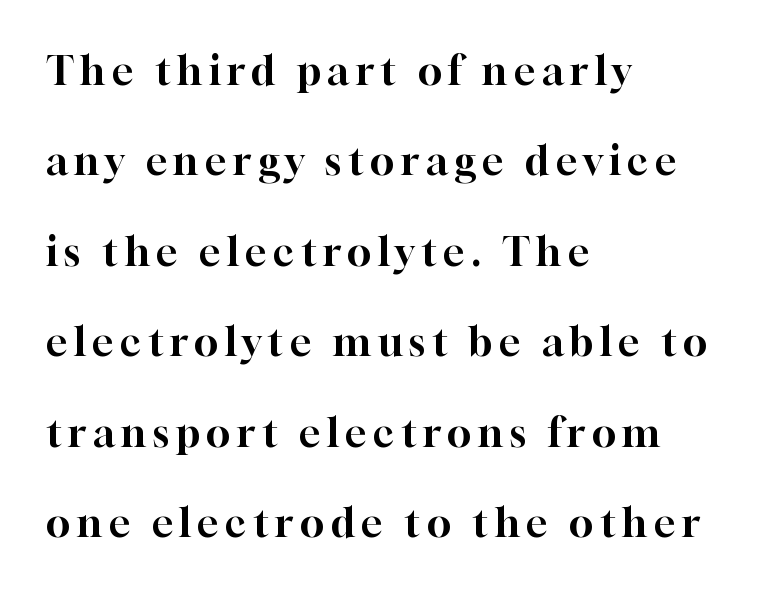
Q: Is the text italic (slanted)? A: No, it is upright.
Q: Is the typeface a serif or a sans-serif typeface? A: Serif.
Q: Is the text underlined? A: No.
Q: How is the paragraph aligned? A: Left-aligned.
Q: Is the spacing between lines tight, normal or loose? A: Loose.
Q: Width (condensed, normal, or wide)? A: Normal.
Q: Stroke contrast? A: High.
Q: x-height? A: Medium.
Q: Monospaced? A: No.
